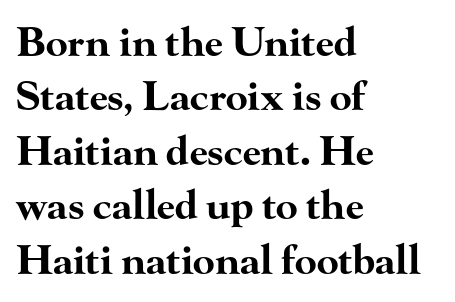
The image shows 40 px bold, wide serif type, upright; set left-aligned, normal line spacing (1.36x), normal letter spacing, not underlined; high stroke contrast and a small x-height.
